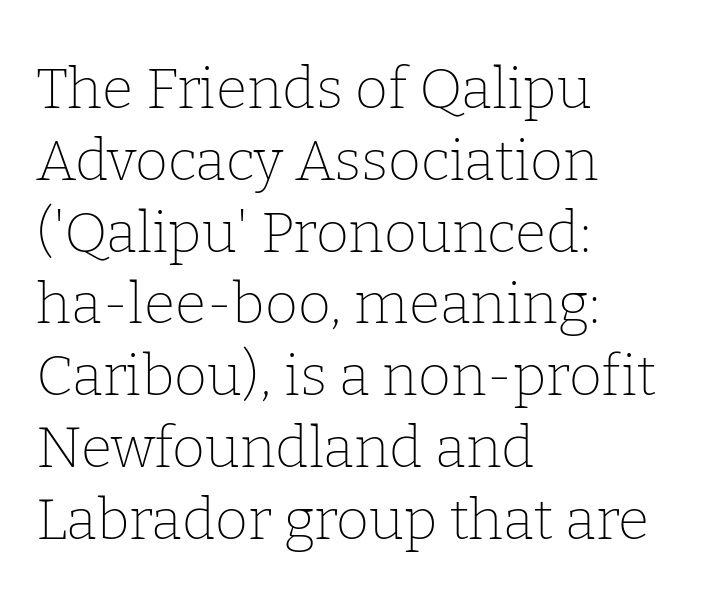
The image shows 57 px thin serif type, upright; set left-aligned, normal line spacing (1.26x), normal letter spacing, not underlined; low stroke contrast and a medium x-height.
